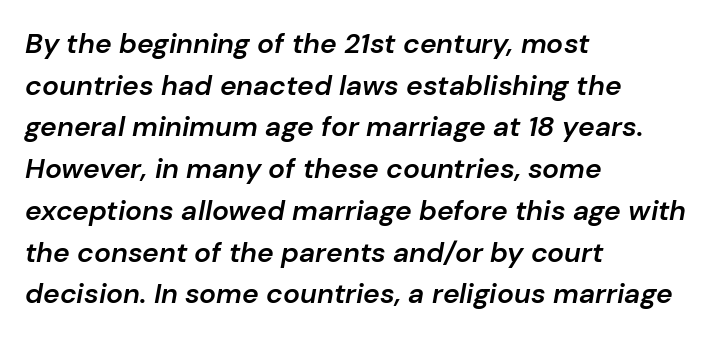
The image shows 28 px semibold type, italic (leaning right); set left-aligned, normal line spacing (1.49x), normal letter spacing, not underlined; low stroke contrast and a medium x-height.
